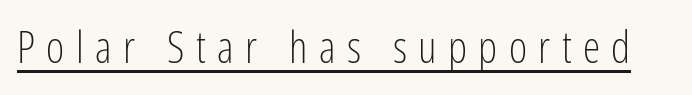
The image shows 44 px light, condensed sans-serif type, upright; set unusually wide letter spacing (+0.26 em), underlined; low stroke contrast and a medium x-height.
